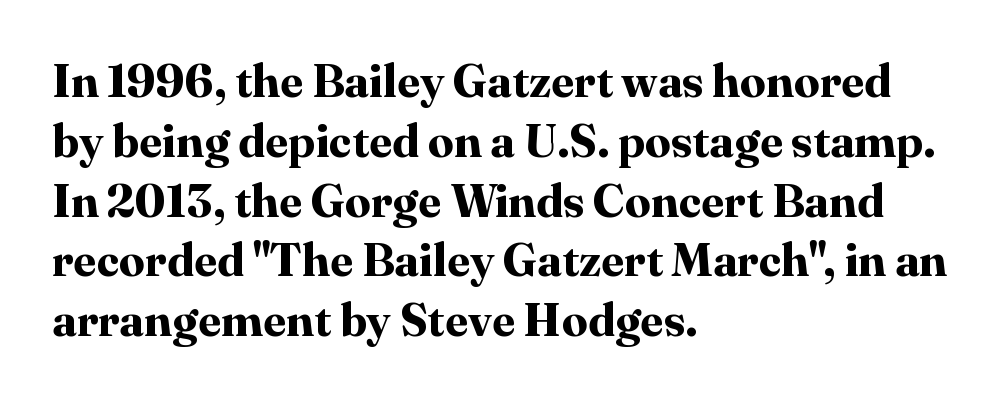
Weight check: bold — yes, fully. One-word summary of the alignment: left. You could call the tracking neutral — neither tight nor loose. These lines are composed in type with serifs.
